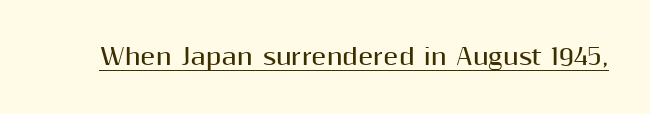
Q: Is the text bold? A: Yes.
Q: Is the text italic (slanted)? A: No, it is upright.
Q: Is the text underlined? A: Yes.
Q: Is the spacing between letters normal or unusually wide? A: Normal.
